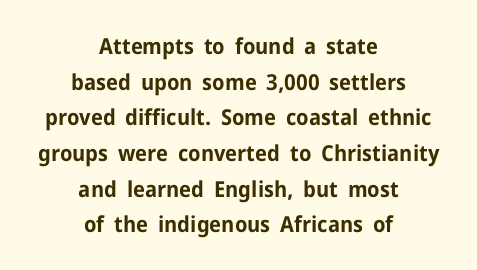
{"italic": "no", "bold": "yes", "underline": "no", "align": "center", "line_spacing": "normal", "line_spacing_ratio": 1.62, "letter_spacing": "normal", "letter_spacing_em": 0.0, "glyph_px": 22}
